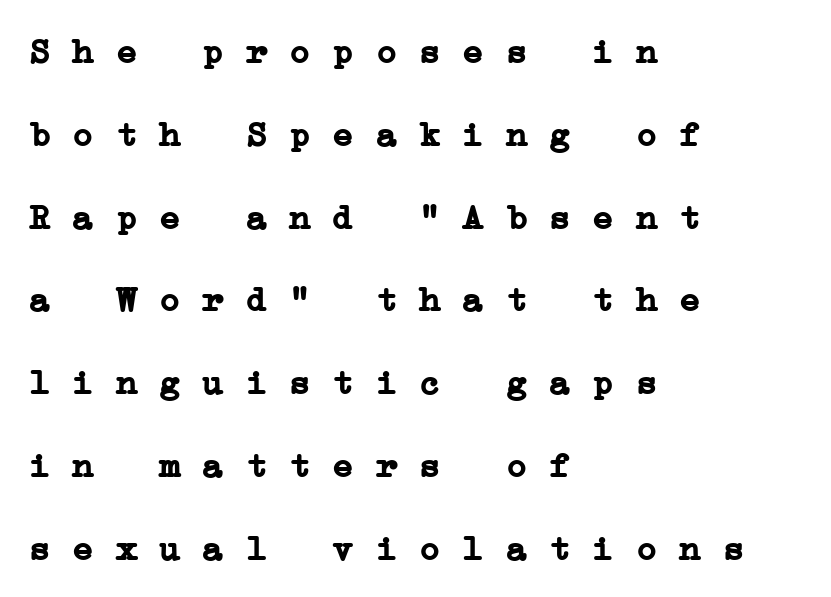
{"serif": "yes", "bold": "yes", "weight": "semibold", "width": "wide", "stroke_contrast": "low", "x_height": "medium", "monospaced": "yes", "underline": "no", "align": "left", "line_spacing": "loose", "line_spacing_ratio": 2.3, "letter_spacing": "normal", "letter_spacing_em": 0.0, "glyph_px": 36}
